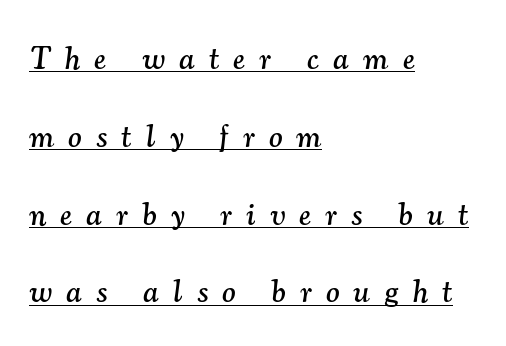
The paragraph has a hard left edge and a soft right edge. These characters rest on top of a visible drawn line. The passage shown has open, widely tracked lettering throughout. The lines are spread far apart with generous leading. Character widths vary here, with narrow letters taking less room than wide ones. Rendered with sloped, italic letterforms.
